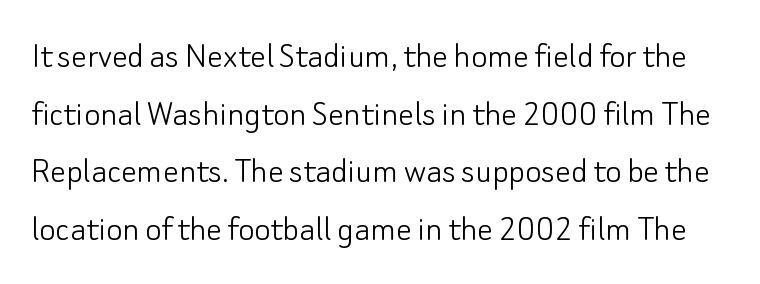
Style check: upright. Underlining? Definitely not there. Caption: standard tracking, unaltered. Note the varied advance widths — an 'i' is clearly narrower than an 'm'.
